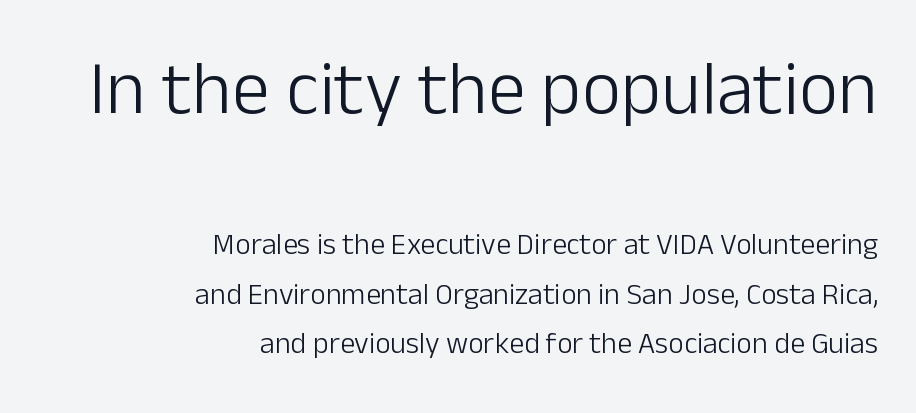
The image shows 76 px light sans-serif type, upright; set right-aligned, normal line spacing (1.65x), normal letter spacing, not underlined; the first (top) block is 2.53x larger; low stroke contrast and a medium x-height.
